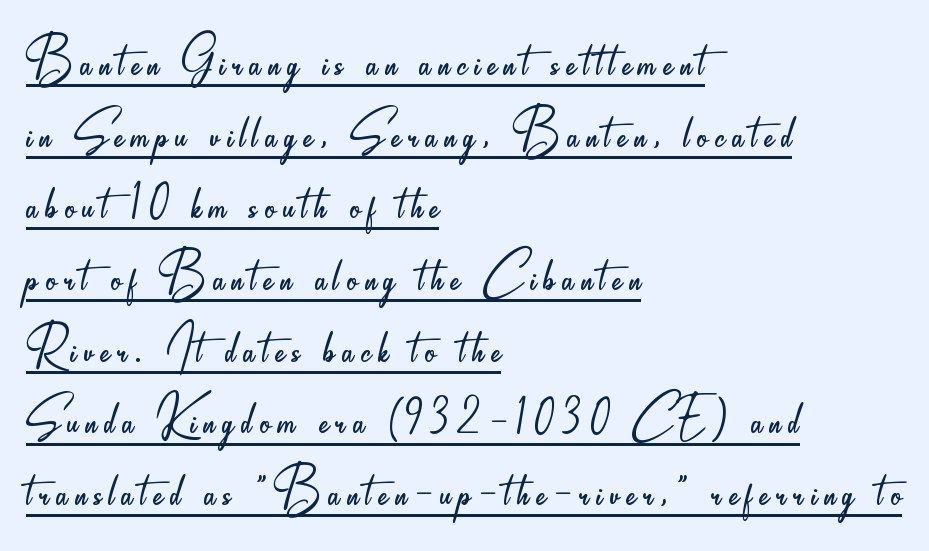
{"serif": "no", "bold": "no", "weight": "light", "width": "condensed", "stroke_contrast": "low", "x_height": "small", "monospaced": "no", "underline": "yes", "align": "left", "line_spacing": "tight", "line_spacing_ratio": 1.07, "glyph_px": 67}
